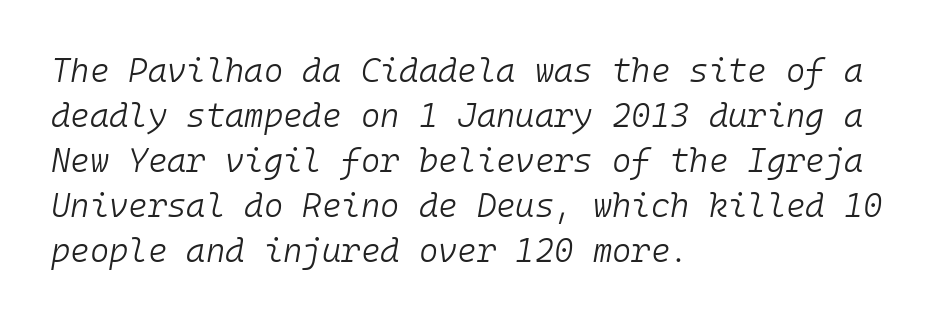
{"italic": "yes", "lean": "right", "slant_degrees": 10, "bold": "no", "weight": "light", "width": "normal", "stroke_contrast": "low", "x_height": "medium", "monospaced": "yes", "underline": "no", "align": "left", "line_spacing": "normal", "line_spacing_ratio": 1.36, "letter_spacing": "normal", "letter_spacing_em": 0.0, "glyph_px": 33}
